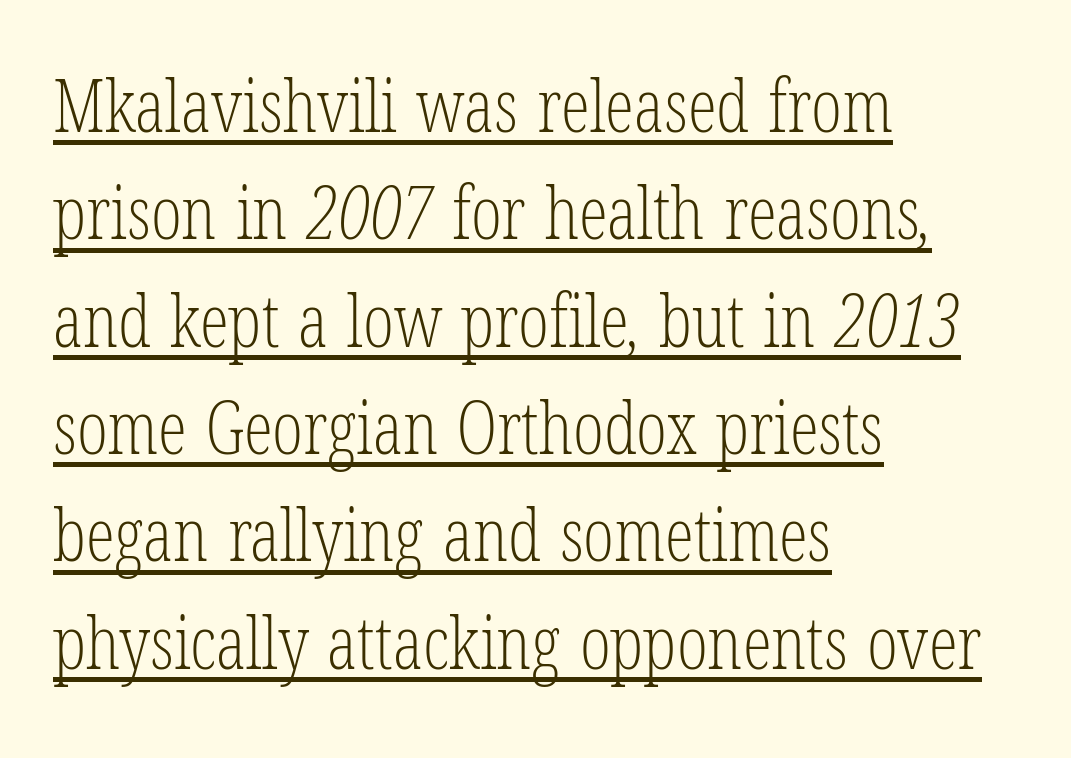
Q: Is the text bold? A: No.
Q: Is the typeface a serif or a sans-serif typeface? A: Serif.
Q: Is the text underlined? A: Yes.
Q: How is the paragraph aligned? A: Left-aligned.
Q: Is the spacing between letters normal or unusually wide? A: Normal.
Q: Is the spacing between lines tight, normal or loose? A: Normal.
Q: Width (condensed, normal, or wide)? A: Condensed.
Q: Stroke contrast? A: Low.
Q: x-height? A: Medium.
Q: Monospaced? A: No.
